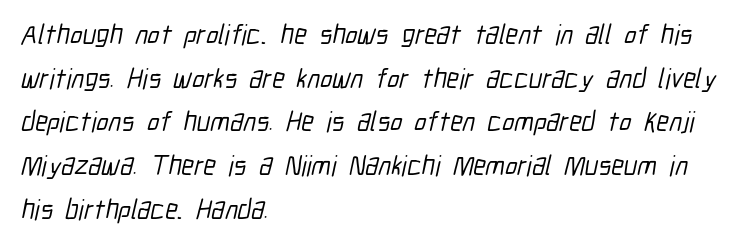
The type is set solid horizontally, with unmodified tracking. You could not count columns in this text — the font is proportionally spaced. Underlining? Definitely not there. Normally led — the rows are evenly, conventionally spaced. A classic flush-left, rag-right setting is used for this passage.
